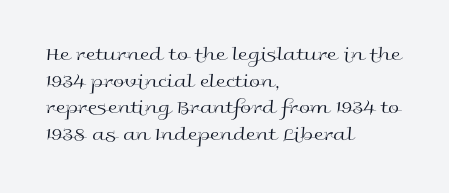
Does the copy run flush right? No — it runs flush left. The block of text has a typical density, with ordinary space between rows. This sample uses plain, unmodified letter spacing. The zone under the glyphs is completely vacant. A roman cut, with each character standing at attention. Stem width sits at or under what a default text font uses.
